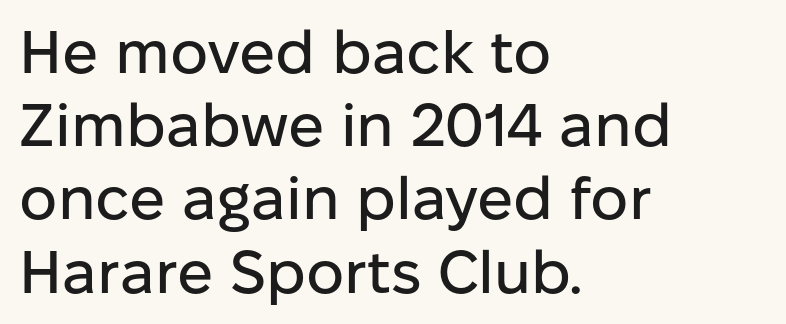
{"serif": "no", "italic": "no", "width": "normal", "stroke_contrast": "low", "x_height": "medium", "monospaced": "no", "underline": "no", "align": "left", "line_spacing_ratio": 1.22, "letter_spacing": "normal", "letter_spacing_em": 0.0, "glyph_px": 60}
